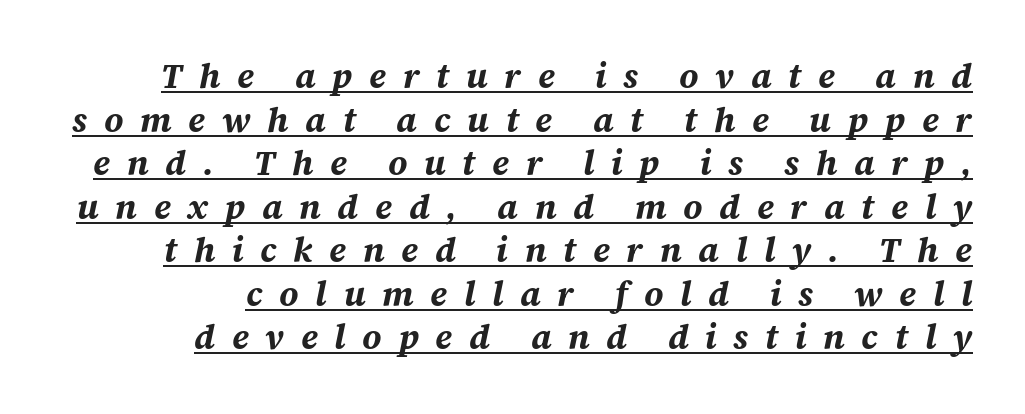
The image shows 34 px bold type, italic (leaning right); set right-aligned, normal line spacing (1.28x), unusually wide letter spacing (+0.49 em), underlined; medium stroke contrast and a large x-height.
